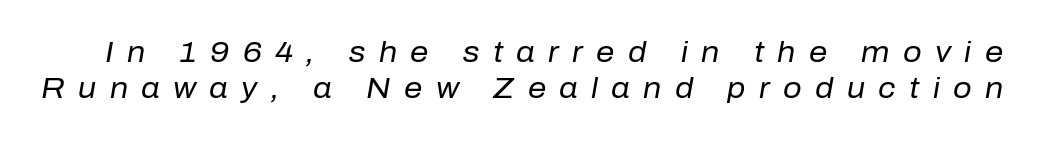
Q: Is the text bold? A: No.
Q: Is the text italic (slanted)? A: Yes, it leans right by about 10 degrees.
Q: Is the text underlined? A: No.
Q: Is the spacing between letters normal or unusually wide? A: Unusually wide.
Q: Width (condensed, normal, or wide)? A: Normal.
Q: Stroke contrast? A: Low.
Q: x-height? A: Medium.
Q: Monospaced? A: No.
